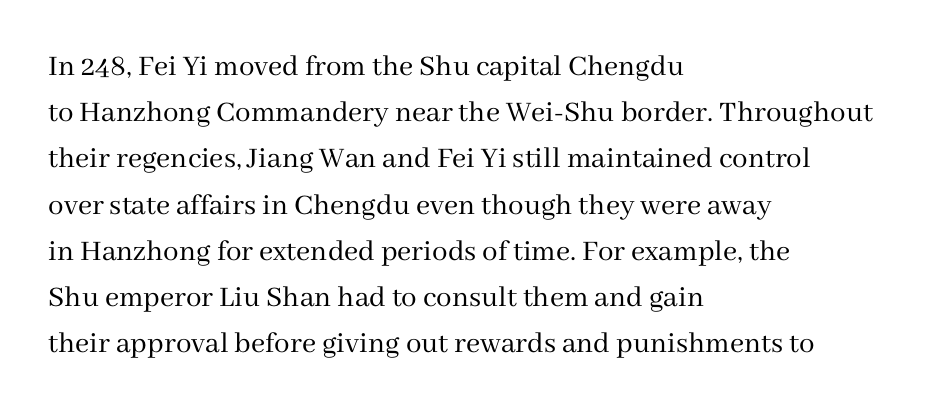
Q: Is the text bold? A: No.
Q: Is the text italic (slanted)? A: No, it is upright.
Q: Is the typeface a serif or a sans-serif typeface? A: Serif.
Q: Is the text underlined? A: No.
Q: How is the paragraph aligned? A: Left-aligned.
Q: Is the spacing between letters normal or unusually wide? A: Normal.
Q: Is the spacing between lines tight, normal or loose? A: Normal.
Q: Width (condensed, normal, or wide)? A: Normal.
Q: Stroke contrast? A: Medium.
Q: x-height? A: Medium.
Q: Monospaced? A: No.
